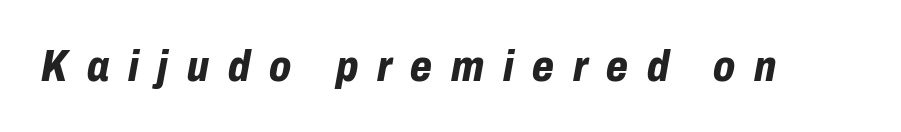
The image shows 45 px bold, condensed type, italic (leaning right); set unusually wide letter spacing (+0.42 em), not underlined; low stroke contrast and a medium x-height.
